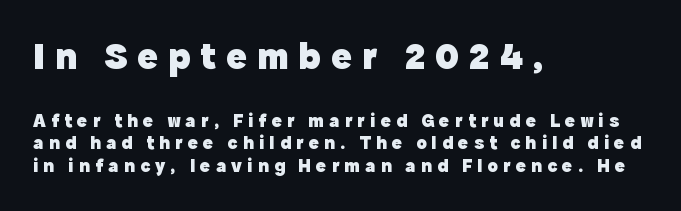
These lines are rendered in a variable-pitch font. Clear beneath every line of the passage. Short note: letters widely spaced. Visually the block forms a straight wall on the left and a jagged coastline on the right. Type size steps down from the first block to the second. Bold? Absolutely — the strokes are thick and heavy.
